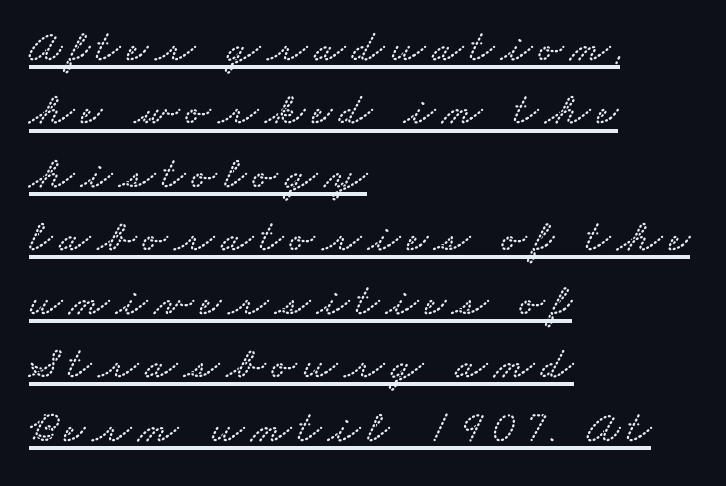
The image shows 46 px wide serif type; set left-aligned, normal line spacing (1.38x), underlined; low stroke contrast and a small x-height.
